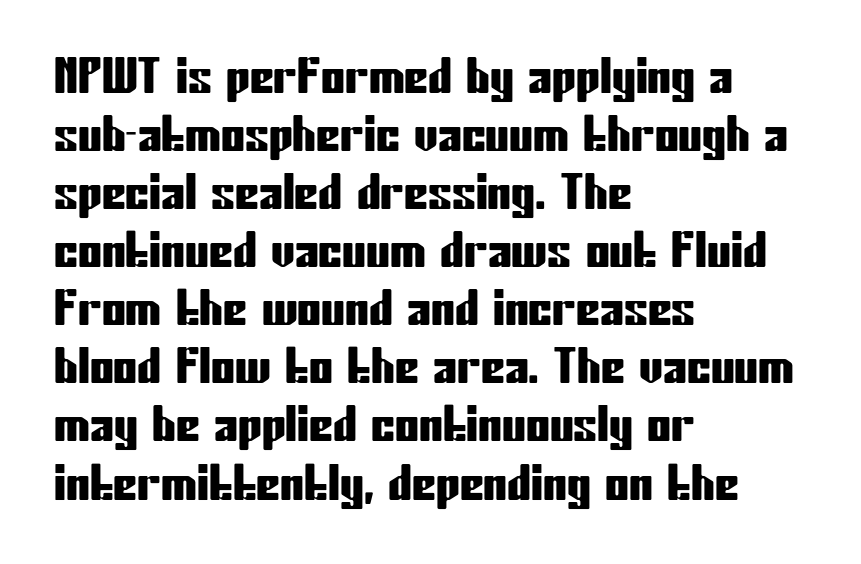
Nope, no serifs anywhere on these letters. Varying glyph widths throughout — classic text-font behaviour. Which margin do the lines hug? The left one — the right edge is uneven. This sample uses an upright cut, with every glyph sitting square on the baseline.
